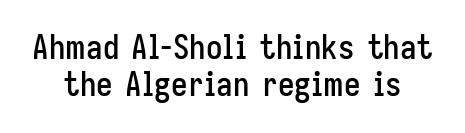
The image shows 33 px condensed sans-serif type, upright; set tight line spacing (1.12x), normal letter spacing, not underlined; low stroke contrast and a medium x-height.
